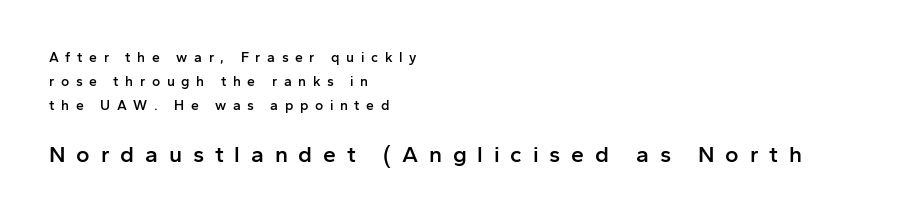
Is the letter spacing exaggerated? Yes — the characters are pushed far apart. The area under the type is left untouched. These lines are set flush left with a ragged right edge. Compare the two chunks: the lower has the greater cap height. Firm but not heavy-handed strokes: this text is semibold.
